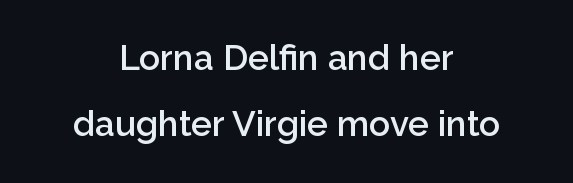
{"serif": "no", "italic": "no", "bold": "semi", "weight": "semibold", "width": "normal", "stroke_contrast": "low", "x_height": "medium", "monospaced": "no", "underline": "no", "align": "center", "line_spacing": "loose", "line_spacing_ratio": 1.9, "letter_spacing": "normal", "letter_spacing_em": 0.0, "glyph_px": 35}
